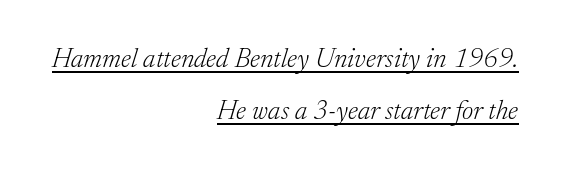
The image shows 27 px text type, italic (leaning right); set right-aligned, loose line spacing (1.93x), normal letter spacing, underlined.
